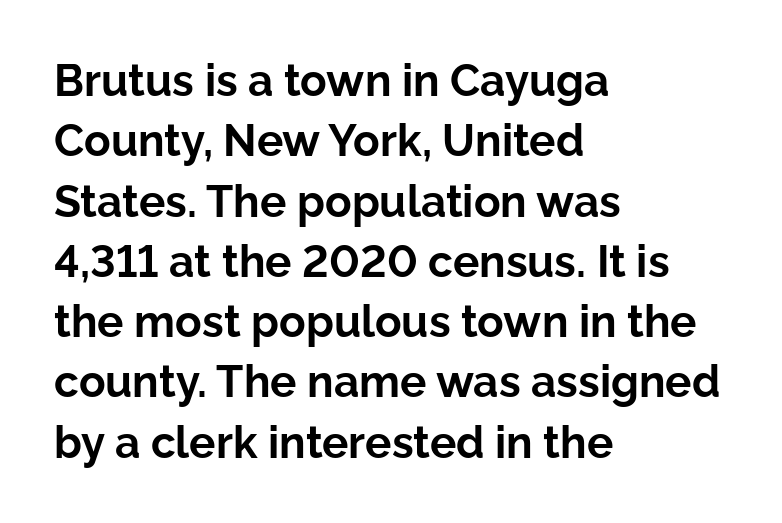
{"serif": "no", "italic": "no", "bold": "yes", "weight": "bold", "width": "normal", "stroke_contrast": "low", "x_height": "medium", "monospaced": "no", "underline": "no", "align": "left", "line_spacing": "normal", "line_spacing_ratio": 1.37, "letter_spacing": "normal", "letter_spacing_em": 0.0, "glyph_px": 44}
